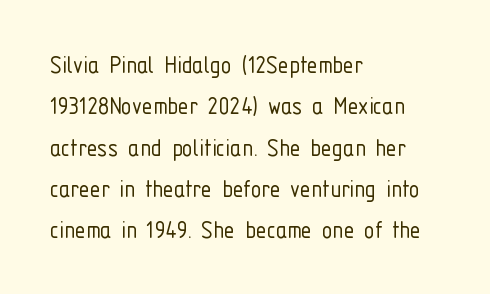
Q: Is the text bold? A: No.
Q: Is the text italic (slanted)? A: No, it is upright.
Q: Is the text underlined? A: No.
Q: How is the paragraph aligned? A: Left-aligned.
Q: Is the spacing between letters normal or unusually wide? A: Normal.
Q: Is the spacing between lines tight, normal or loose? A: Normal.
